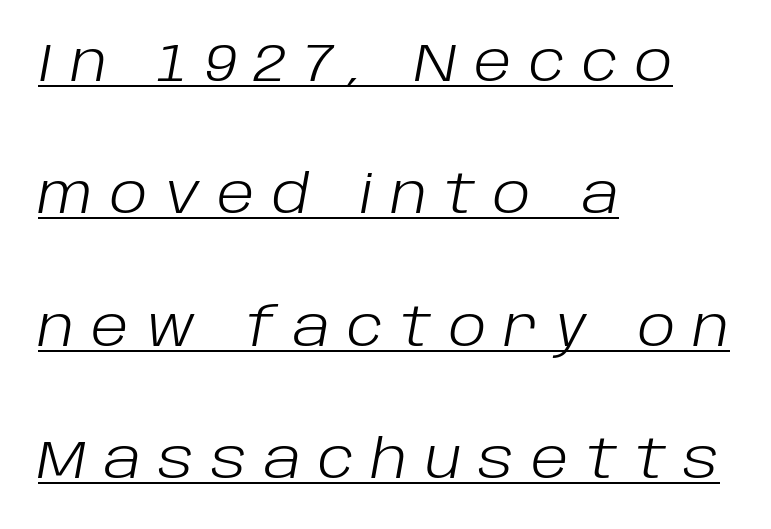
Does a line run under the words? Yes, clearly. This sample uses an oblique cut, with every glyph tilted off the vertical. Leading: increased. No heavy texture on the line: the type isn't bold. Each line starts at the same left margin while the right side varies.
